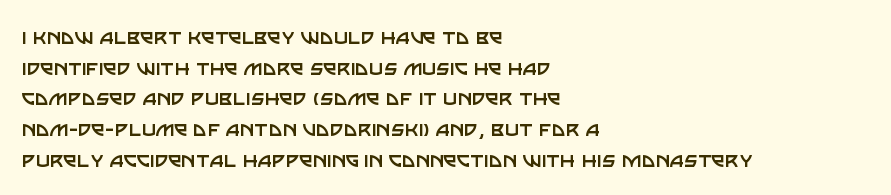
Is the type heavy? It reads as light-to-regular instead. Leftover space on each line is placed entirely after the last word. Characters follow at the spacing the type designer built in. The passage shown stacks its lines at a standard gap.
